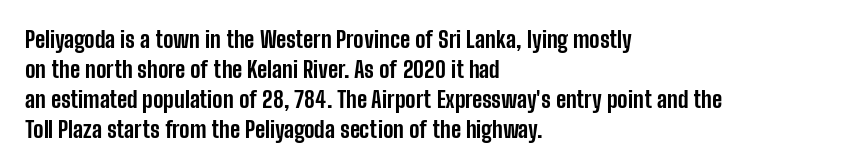
The image shows 23 px bold type, upright; set left-aligned, normal line spacing (1.3x), normal letter spacing, not underlined.
